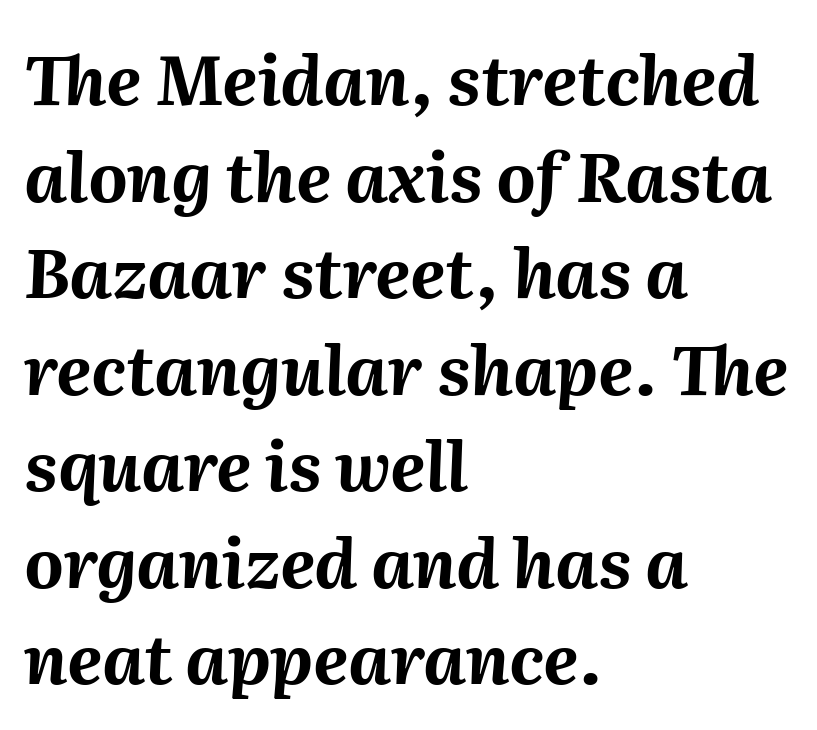
The image shows 68 px bold type, italic (leaning right); set left-aligned, normal line spacing (1.42x), normal letter spacing, not underlined; medium stroke contrast and a medium x-height.
